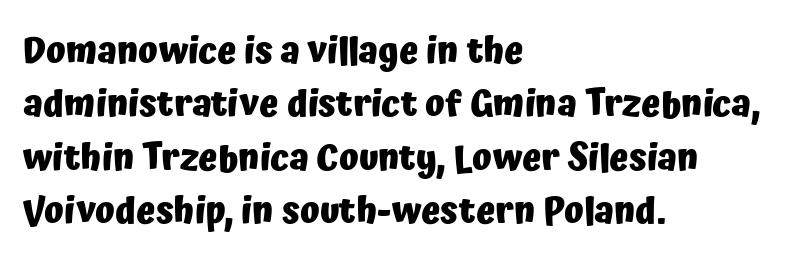
Caption: multi-line text, flush left, ragged right. Each letter keeps its own natural width here, so spacing adapts to shape. Leading: standard. Caption: standard tracking, unaltered. Emphasis by weight is at full strength: bold. Are there feet on the stems? There aren't — it's a sans.
